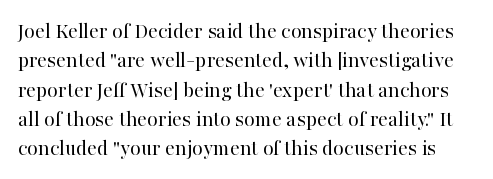
Q: Is the text bold? A: No.
Q: Is the text italic (slanted)? A: No, it is upright.
Q: Is the text underlined? A: No.
Q: Is the spacing between letters normal or unusually wide? A: Normal.
Q: Is the spacing between lines tight, normal or loose? A: Normal.
